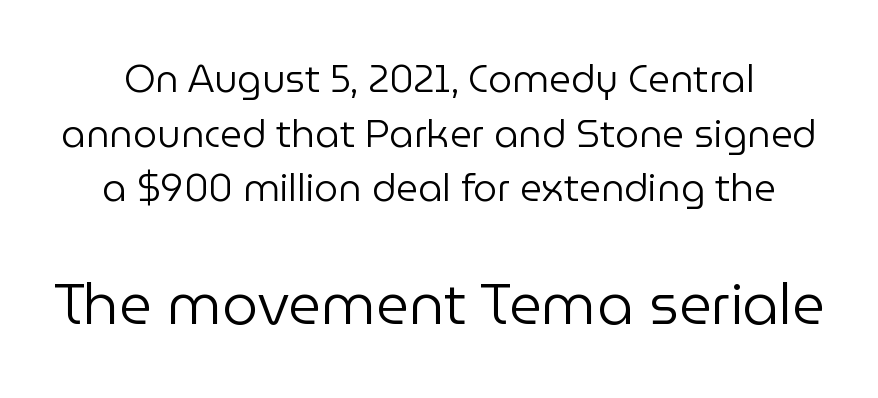
The image shows 57 px regular-weight sans-serif type, upright; set normal line spacing (1.44x), normal letter spacing, not underlined; the second (bottom) block is 1.5x larger; low stroke contrast and a medium x-height.
